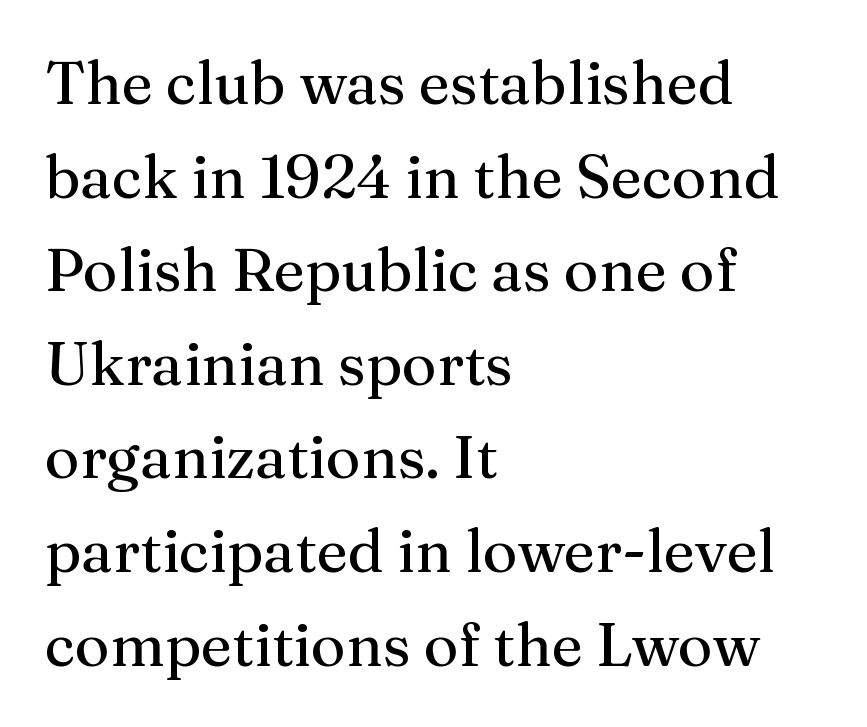
{"serif": "yes", "italic": "no", "bold": "no", "weight": "regular", "width": "normal", "stroke_contrast": "medium", "x_height": "medium", "monospaced": "no", "underline": "no", "align": "left", "line_spacing": "normal", "line_spacing_ratio": 1.56, "letter_spacing": "normal", "letter_spacing_em": 0.0, "glyph_px": 60}
